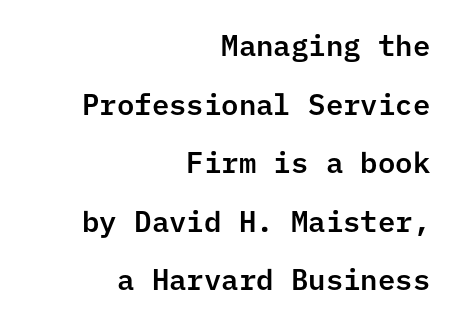
{"serif": "no", "italic": "no", "width": "normal", "stroke_contrast": "low", "x_height": "medium", "underline": "no", "align": "right", "line_spacing": "loose", "line_spacing_ratio": 2.02, "letter_spacing": "normal", "letter_spacing_em": 0.0, "glyph_px": 29}
